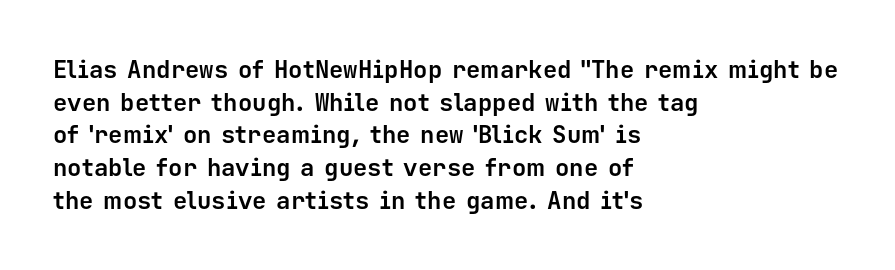
The image shows 24 px bold type, upright; set left-aligned, normal line spacing (1.36x), normal letter spacing, not underlined.
